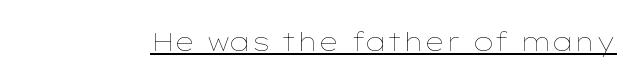
Q: Is the text bold? A: No.
Q: Is the text italic (slanted)? A: No, it is upright.
Q: Is the text underlined? A: Yes.
Q: Is the spacing between letters normal or unusually wide? A: Normal.
